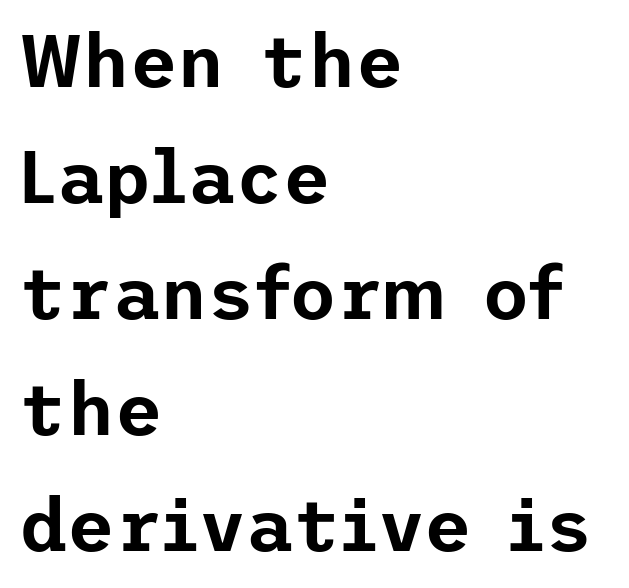
Q: Is the text italic (slanted)? A: No, it is upright.
Q: Is the typeface a serif or a sans-serif typeface? A: Sans-serif.
Q: Is the text underlined? A: No.
Q: How is the paragraph aligned? A: Left-aligned.
Q: Is the spacing between letters normal or unusually wide? A: Normal.
Q: Is the spacing between lines tight, normal or loose? A: Normal.
Q: Width (condensed, normal, or wide)? A: Normal.
Q: Stroke contrast? A: Low.
Q: x-height? A: Medium.
